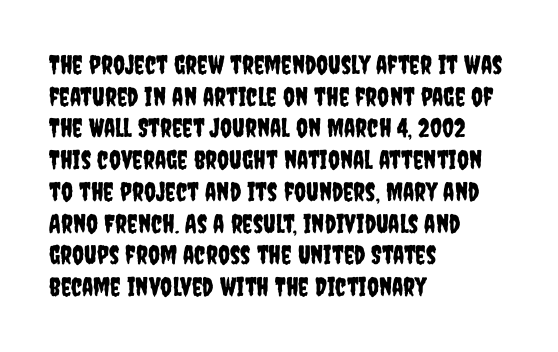
{"italic": "no", "underline": "no", "align": "left", "line_spacing_ratio": 1.22, "letter_spacing": "normal", "letter_spacing_em": 0.0, "glyph_px": 26}
